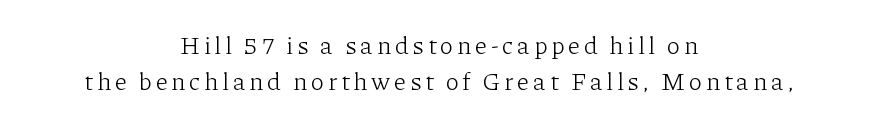
Q: Is the text bold? A: No.
Q: Is the text italic (slanted)? A: No, it is upright.
Q: Is the text underlined? A: No.
Q: How is the paragraph aligned? A: Centered.
Q: Is the spacing between lines tight, normal or loose? A: Normal.
